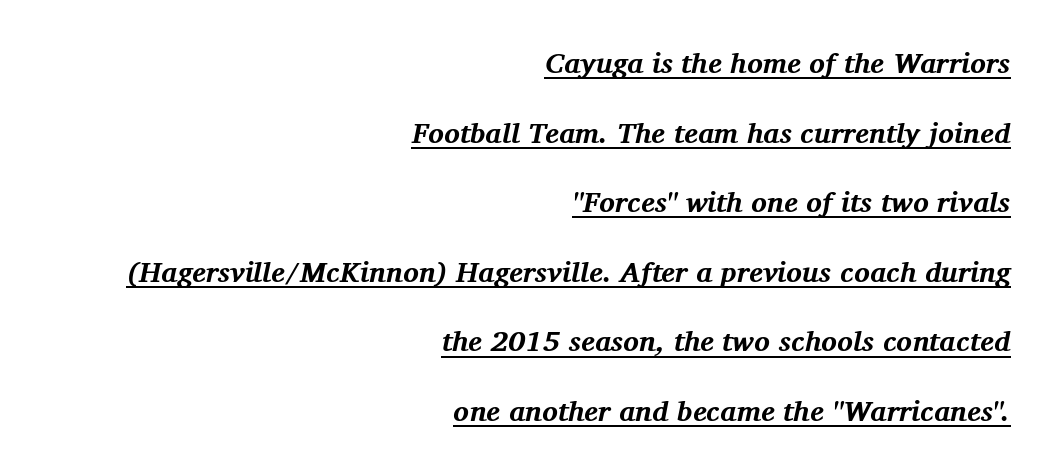
The image shows 29 px bold serif type, italic (leaning right); set right-aligned, loose line spacing (2.4x), normal letter spacing, underlined; medium stroke contrast and a medium x-height.
